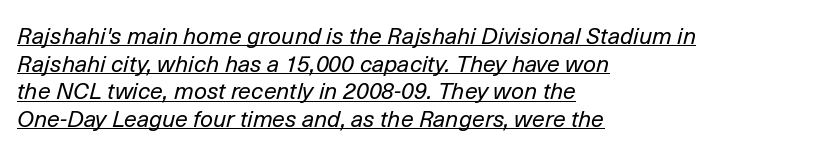
{"italic": "yes", "lean": "right", "slant_degrees": 14, "bold": "no", "underline": "yes", "align": "left", "line_spacing_ratio": 1.2, "letter_spacing": "normal", "letter_spacing_em": 0.0, "glyph_px": 23}
